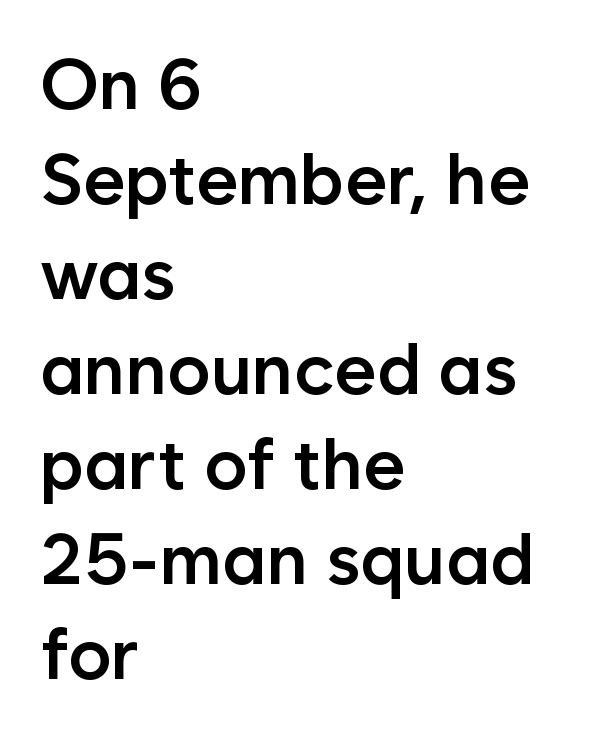
{"serif": "no", "italic": "no", "bold": "semi", "weight": "semibold", "width": "normal", "stroke_contrast": "low", "x_height": "medium", "monospaced": "no", "underline": "no", "align": "left", "line_spacing": "normal", "line_spacing_ratio": 1.32, "letter_spacing": "normal", "letter_spacing_em": 0.0, "glyph_px": 72}
